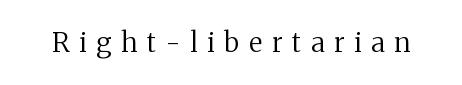
Q: Is the text bold? A: No.
Q: Is the text italic (slanted)? A: No, it is upright.
Q: Is the text underlined? A: No.
Q: Is the spacing between letters normal or unusually wide? A: Unusually wide.
